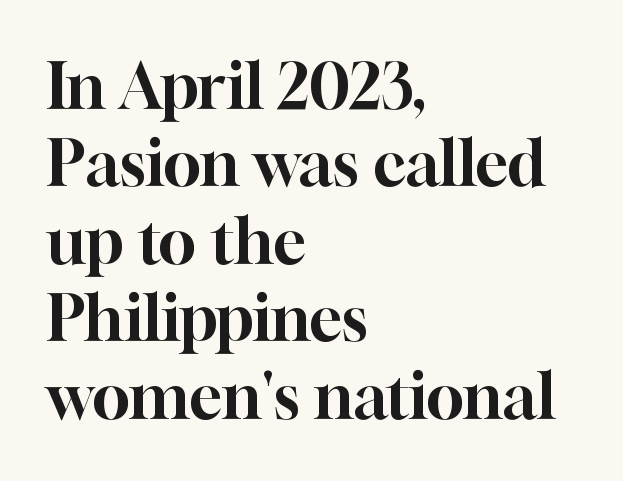
The image shows 63 px serif type, upright; set left-aligned, line spacing 1.23x, normal letter spacing, not underlined; high stroke contrast and a medium x-height.
